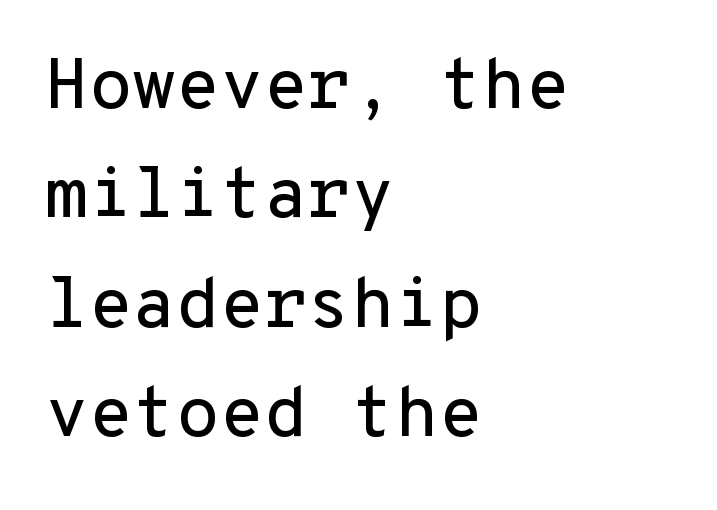
Q: Is the text italic (slanted)? A: No, it is upright.
Q: Is the typeface a serif or a sans-serif typeface? A: Sans-serif.
Q: Is the text underlined? A: No.
Q: How is the paragraph aligned? A: Left-aligned.
Q: Is the spacing between letters normal or unusually wide? A: Normal.
Q: Is the spacing between lines tight, normal or loose? A: Normal.
Q: Width (condensed, normal, or wide)? A: Normal.
Q: Stroke contrast? A: Low.
Q: x-height? A: Medium.
Q: Monospaced? A: Yes.
